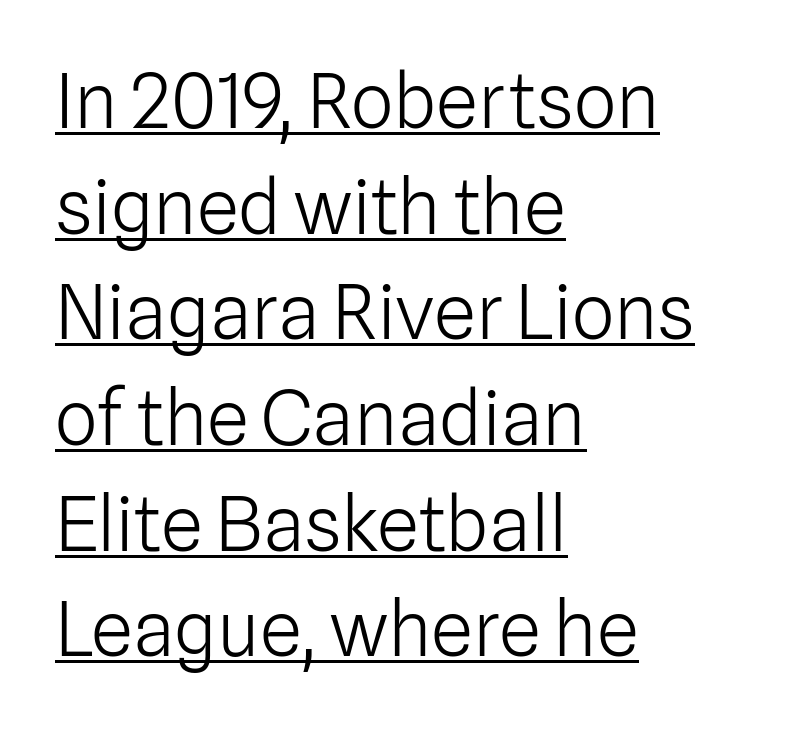
{"serif": "no", "italic": "no", "bold": "no", "weight": "light", "width": "normal", "stroke_contrast": "low", "x_height": "medium", "monospaced": "no", "underline": "yes", "align": "left", "line_spacing": "normal", "line_spacing_ratio": 1.39, "letter_spacing": "normal", "letter_spacing_em": 0.0, "glyph_px": 76}
